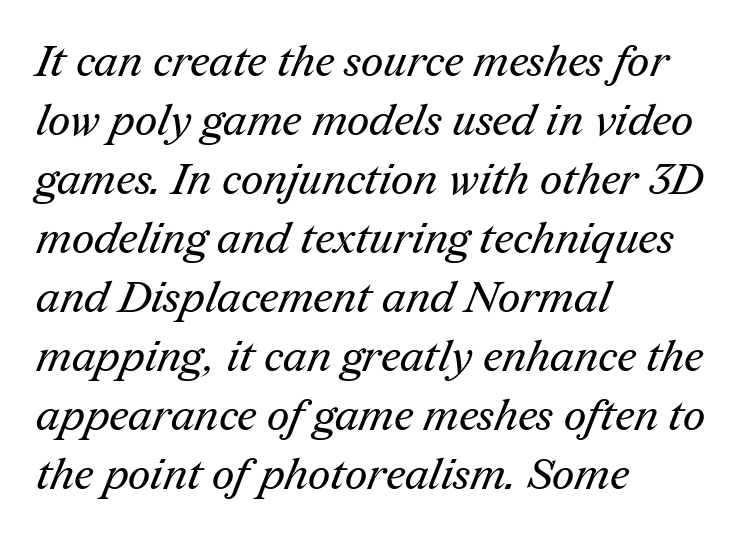
The image shows 44 px regular-weight serif type; set left-aligned, normal line spacing (1.34x), normal letter spacing, not underlined; medium stroke contrast and a medium x-height.
